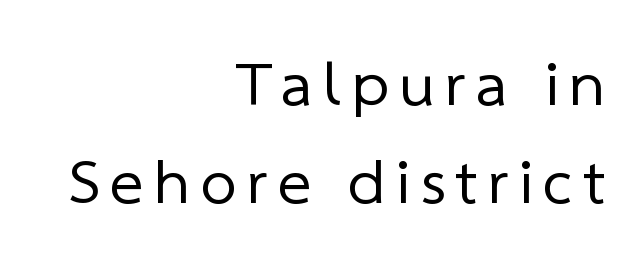
{"serif": "no", "bold": "no", "weight": "regular", "width": "normal", "stroke_contrast": "low", "x_height": "medium", "monospaced": "no", "underline": "no", "align": "right", "line_spacing": "normal", "line_spacing_ratio": 1.53, "glyph_px": 64}
